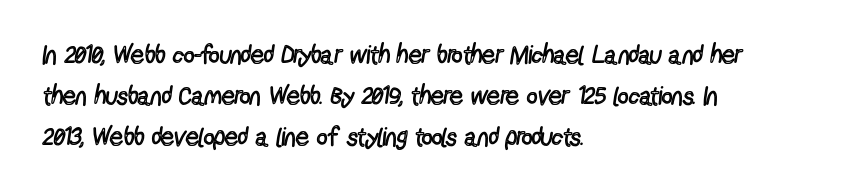
The words here are not underlined. Unbolded letterforms with no extra heft. Quick note: interline space is typical. These lines stack with their left ends in a neat column. Here the glyphs are tracked normally, forming tight word shapes.
